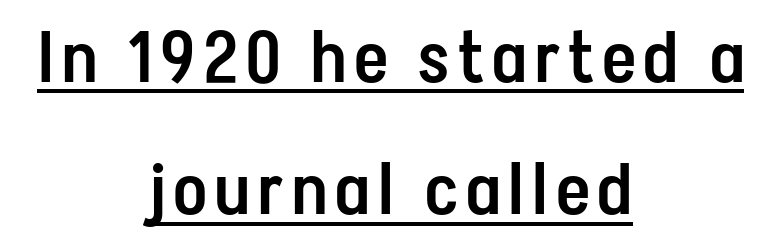
Q: Is the text bold? A: Semi-bold.
Q: Is the text italic (slanted)? A: No, it is upright.
Q: Is the typeface a serif or a sans-serif typeface? A: Sans-serif.
Q: Is the text underlined? A: Yes.
Q: How is the paragraph aligned? A: Centered.
Q: Width (condensed, normal, or wide)? A: Condensed.
Q: Stroke contrast? A: Low.
Q: x-height? A: Medium.
Q: Monospaced? A: No.
